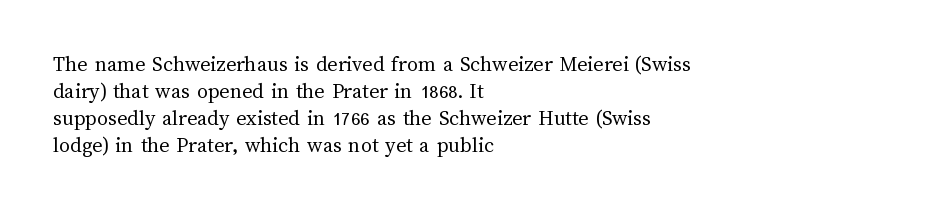
{"italic": "no", "bold": "no", "underline": "no", "align": "left", "line_spacing_ratio": 1.22, "letter_spacing": "normal", "letter_spacing_em": 0.0, "glyph_px": 22}
